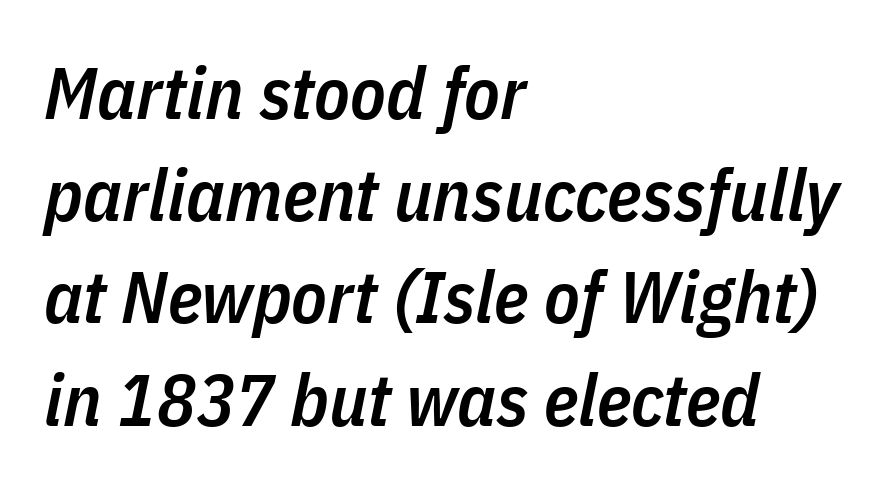
{"italic": "yes", "lean": "right", "slant_degrees": 11, "bold": "semi", "weight": "semibold", "width": "condensed", "stroke_contrast": "low", "x_height": "medium", "monospaced": "no", "underline": "no", "align": "left", "line_spacing": "normal", "line_spacing_ratio": 1.4, "letter_spacing": "normal", "letter_spacing_em": 0.0, "glyph_px": 73}
